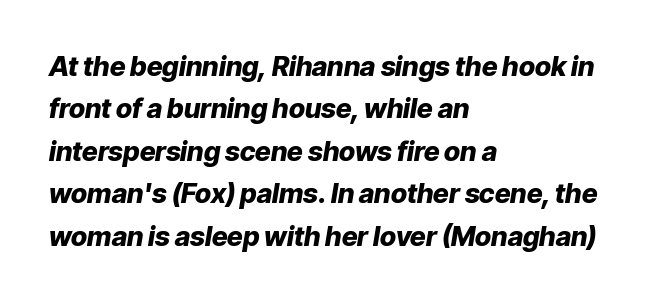
{"italic": "yes", "lean": "right", "slant_degrees": 9, "bold": "yes", "underline": "no", "align": "left", "line_spacing": "normal", "line_spacing_ratio": 1.57, "letter_spacing": "normal", "letter_spacing_em": 0.0, "glyph_px": 27}
